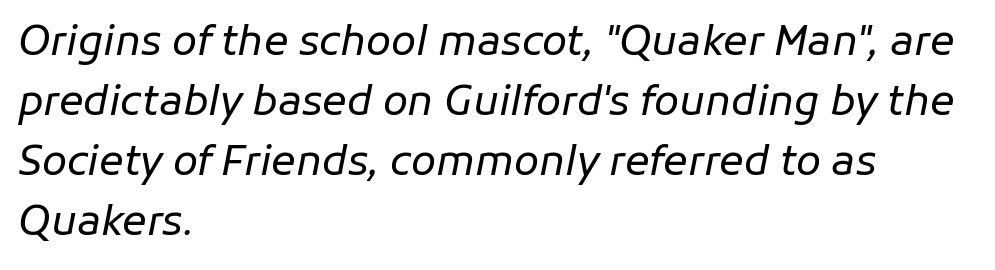
Notice how the passage keeps a crisp vertical edge on the left only. Ink coverage per letter is moderate at most. The block of text has a typical density, with ordinary space between rows. What stands out about the letter spacing? Nothing — it is the standard amount.
